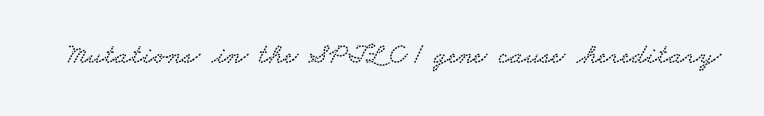
{"width": "wide", "stroke_contrast": "low", "x_height": "small", "monospaced": "no", "underline": "no", "letter_spacing": "normal", "letter_spacing_em": 0.0, "glyph_px": 29}
